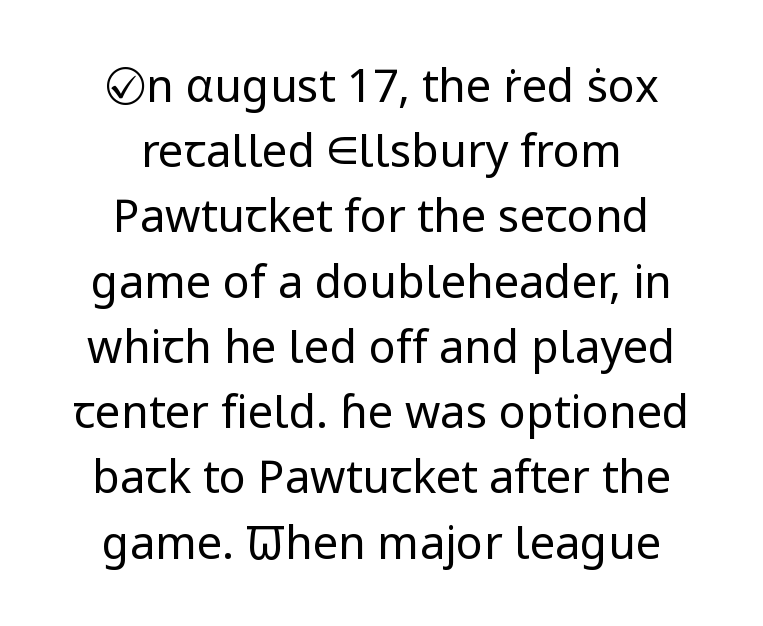
Q: Is the text bold? A: No.
Q: Is the text italic (slanted)? A: No, it is upright.
Q: Is the typeface a serif or a sans-serif typeface? A: Sans-serif.
Q: Is the text underlined? A: No.
Q: How is the paragraph aligned? A: Centered.
Q: Is the spacing between letters normal or unusually wide? A: Normal.
Q: Is the spacing between lines tight, normal or loose? A: Normal.
Q: Width (condensed, normal, or wide)? A: Normal.
Q: Stroke contrast? A: Low.
Q: x-height? A: Medium.
Q: Monospaced? A: No.
